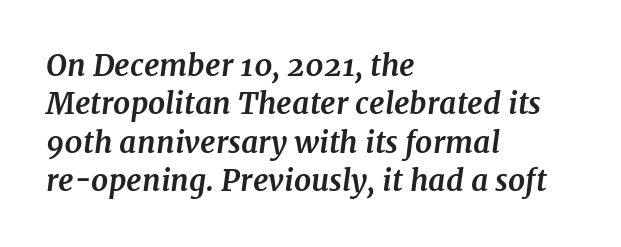
Q: Is the text bold? A: Yes.
Q: Is the text italic (slanted)? A: Yes, it leans right by about 7 degrees.
Q: Is the typeface a serif or a sans-serif typeface? A: Serif.
Q: Is the text underlined? A: No.
Q: How is the paragraph aligned? A: Left-aligned.
Q: Is the spacing between letters normal or unusually wide? A: Normal.
Q: Is the spacing between lines tight, normal or loose? A: Normal.
Q: Width (condensed, normal, or wide)? A: Normal.
Q: Stroke contrast? A: Medium.
Q: x-height? A: Medium.
Q: Monospaced? A: No.
